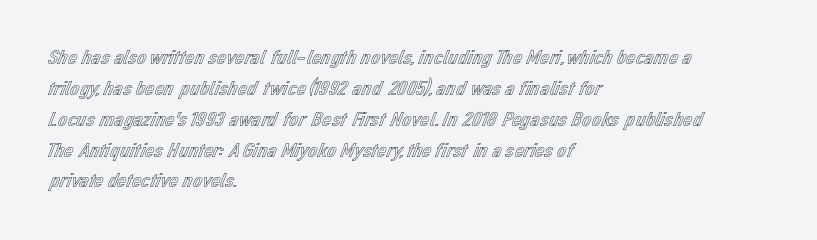
Q: Is the text italic (slanted)? A: Yes.
Q: Is the text underlined? A: No.
Q: How is the paragraph aligned? A: Left-aligned.
Q: Is the spacing between letters normal or unusually wide? A: Normal.
Q: Is the spacing between lines tight, normal or loose? A: Normal.
